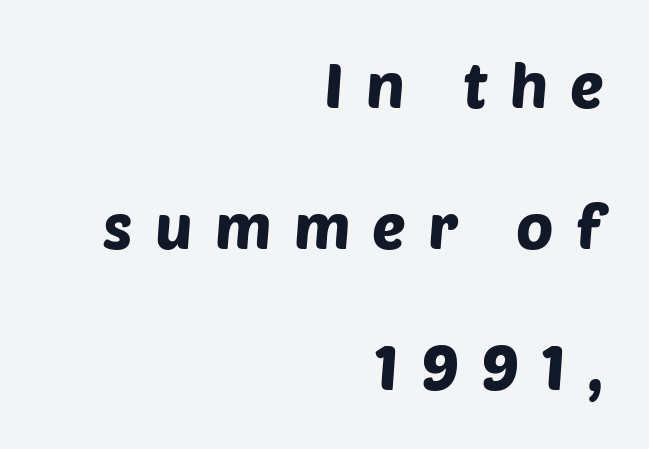
Q: Is the typeface a serif or a sans-serif typeface? A: Sans-serif.
Q: Is the text underlined? A: No.
Q: How is the paragraph aligned? A: Right-aligned.
Q: Is the spacing between letters normal or unusually wide? A: Unusually wide.
Q: Is the spacing between lines tight, normal or loose? A: Loose.
Q: Width (condensed, normal, or wide)? A: Normal.
Q: Stroke contrast? A: Low.
Q: x-height? A: Large.
Q: Monospaced? A: No.
